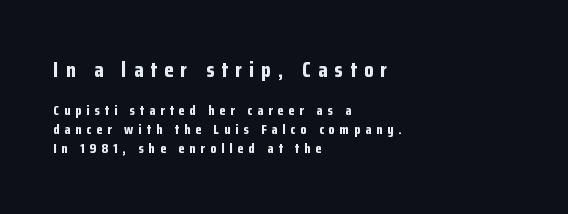
{"italic": "no", "bold": "yes", "underline": "no", "align": "left", "line_spacing": "normal", "line_spacing_ratio": 1.38, "letter_spacing": "wide", "letter_spacing_em": 0.35, "larger_block": "first", "size_ratio": 1.5, "glyph_px": 21}
